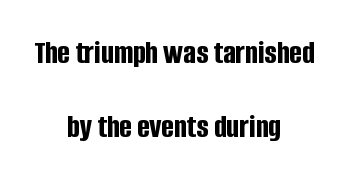
The image shows 33 px bold, condensed sans-serif type, upright; set centered, loose line spacing (2.24x), normal letter spacing, not underlined; low stroke contrast and a large x-height.
